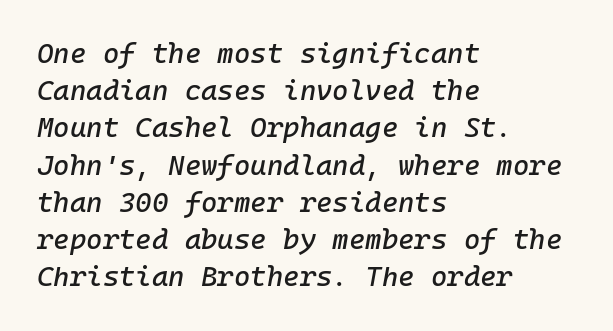
A classic flush-left, rag-right setting is used for this passage. Is the type slanted? Yes — the strokes lean at a clear angle. No extra tracking has been applied to these lines. The string is rendered with underlining switched off. The rendering uses a moderate line-height, typical for paragraphs.
